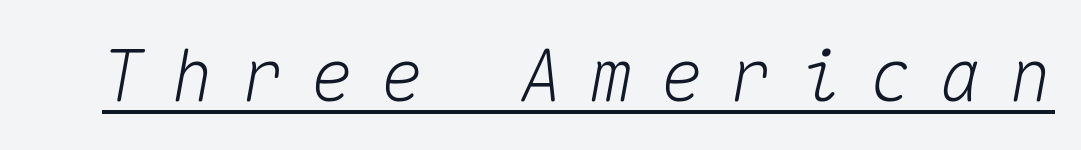
{"italic": "yes", "lean": "right", "slant_degrees": 10, "width": "normal", "stroke_contrast": "medium", "x_height": "medium", "monospaced": "yes", "underline": "yes", "letter_spacing": "wide", "letter_spacing_em": 0.37, "glyph_px": 72}
